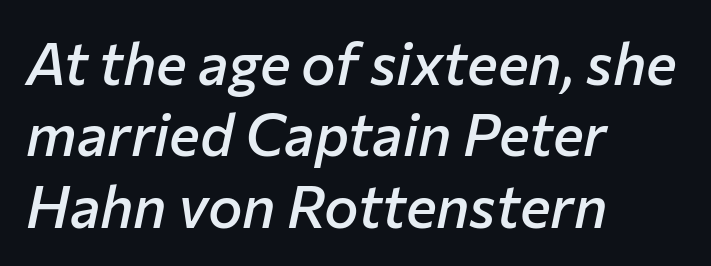
Q: Is the text bold? A: Semi-bold.
Q: Is the text italic (slanted)? A: Yes, it leans right by about 12 degrees.
Q: Is the text underlined? A: No.
Q: How is the paragraph aligned? A: Left-aligned.
Q: Is the spacing between letters normal or unusually wide? A: Normal.
Q: Width (condensed, normal, or wide)? A: Normal.
Q: Stroke contrast? A: Low.
Q: x-height? A: Medium.
Q: Monospaced? A: No.
